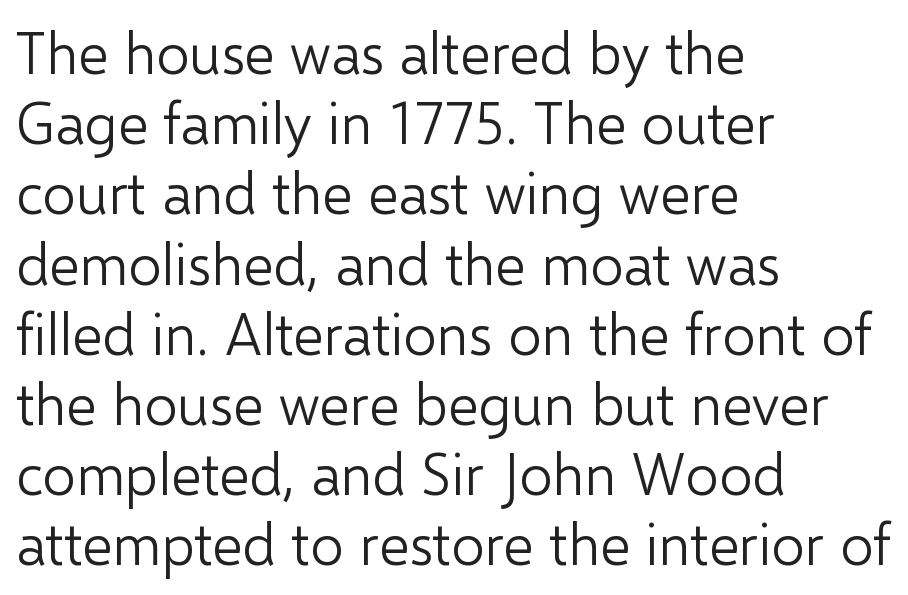
{"serif": "no", "italic": "no", "bold": "no", "weight": "light", "width": "normal", "stroke_contrast": "low", "x_height": "medium", "monospaced": "no", "underline": "no", "align": "left", "line_spacing_ratio": 1.21, "letter_spacing": "normal", "letter_spacing_em": 0.0, "glyph_px": 58}
